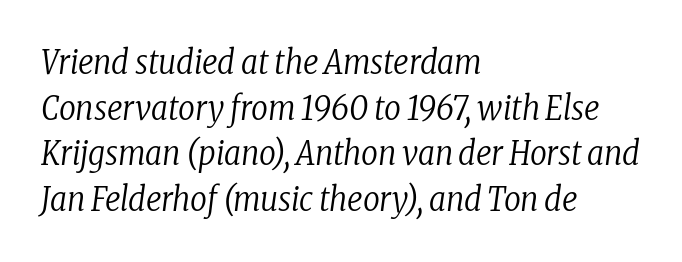
{"serif": "yes", "italic": "yes", "lean": "right", "slant_degrees": 8, "bold": "no", "weight": "regular", "width": "condensed", "stroke_contrast": "low", "x_height": "medium", "monospaced": "no", "underline": "no", "align": "left", "line_spacing": "normal", "line_spacing_ratio": 1.38, "letter_spacing": "normal", "letter_spacing_em": 0.0, "glyph_px": 33}
